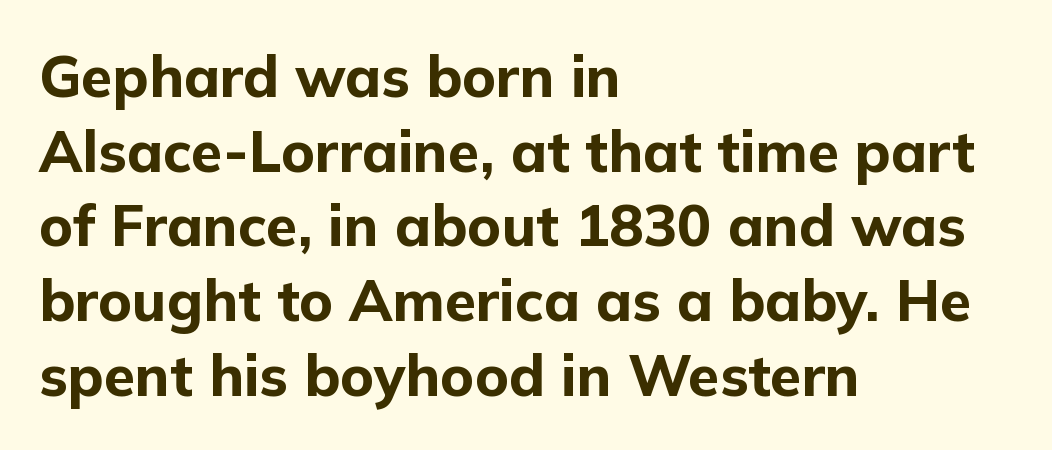
{"serif": "no", "italic": "no", "bold": "yes", "weight": "bold", "width": "normal", "stroke_contrast": "low", "x_height": "medium", "monospaced": "no", "underline": "no", "align": "left", "line_spacing": "normal", "line_spacing_ratio": 1.31, "letter_spacing": "normal", "letter_spacing_em": 0.0, "glyph_px": 57}
